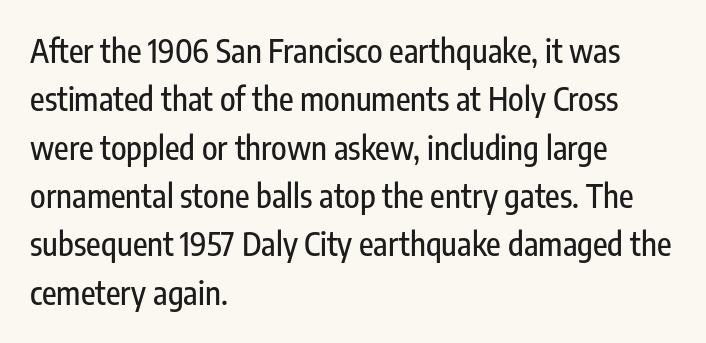
Q: Is the text italic (slanted)? A: No, it is upright.
Q: Is the typeface a serif or a sans-serif typeface? A: Sans-serif.
Q: Is the text underlined? A: No.
Q: How is the paragraph aligned? A: Left-aligned.
Q: Is the spacing between letters normal or unusually wide? A: Normal.
Q: Is the spacing between lines tight, normal or loose? A: Normal.
Q: Width (condensed, normal, or wide)? A: Condensed.
Q: Stroke contrast? A: Low.
Q: x-height? A: Medium.
Q: Monospaced? A: No.
